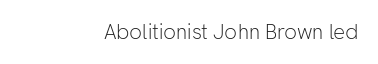
The image shows 21 px text type, upright; set normal letter spacing, not underlined.
